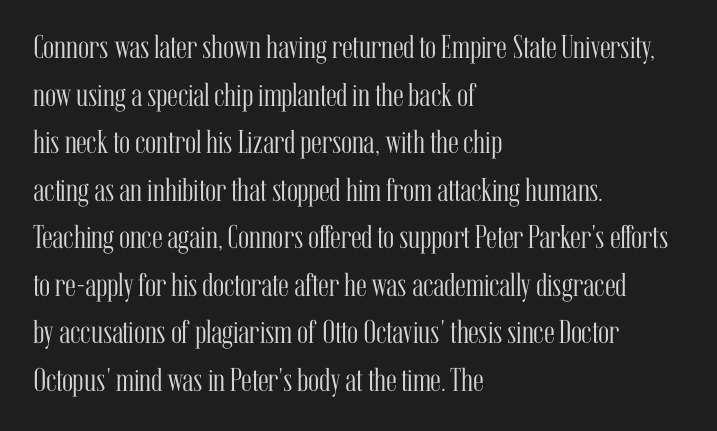
{"serif": "yes", "italic": "no", "bold": "no", "weight": "light", "width": "condensed", "stroke_contrast": "medium", "x_height": "medium", "monospaced": "no", "underline": "no", "align": "left", "line_spacing": "normal", "line_spacing_ratio": 1.44, "letter_spacing": "normal", "letter_spacing_em": 0.0, "glyph_px": 33}
